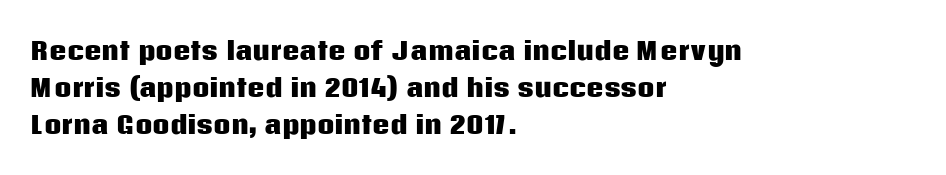
Q: Is the text bold? A: Yes.
Q: Is the text italic (slanted)? A: No, it is upright.
Q: Is the text underlined? A: No.
Q: How is the paragraph aligned? A: Left-aligned.
Q: Is the spacing between letters normal or unusually wide? A: Normal.
Q: Is the spacing between lines tight, normal or loose? A: Normal.
